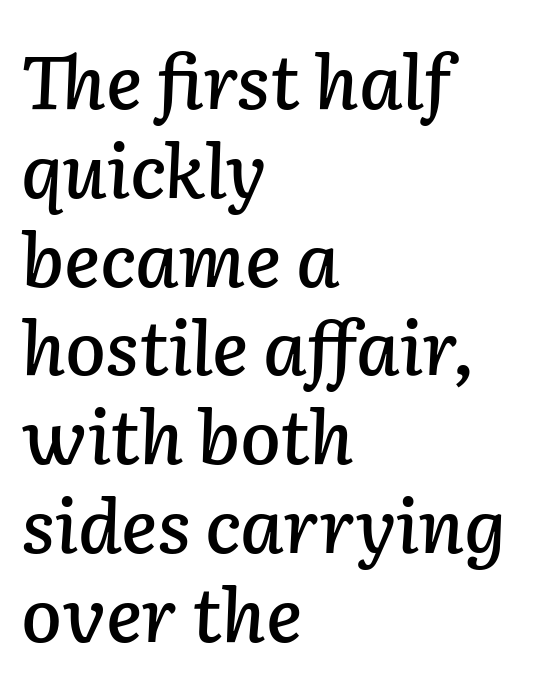
Horizontal alignment here is leftward, the default for most running prose. Does extra space separate the letters? No, they use regular spacing. Underlining? Definitely not there. Is this a fixed-width face? No — the glyphs have proportional, varying widths.
